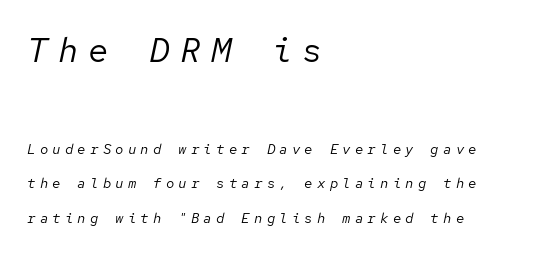
The image shows 34 px regular-weight type, italic (leaning right), monospaced; set left-aligned, loose line spacing (2.48x), unusually wide letter spacing (+0.3 em), not underlined; the first (top) block is 2.43x larger; low stroke contrast and a medium x-height.
